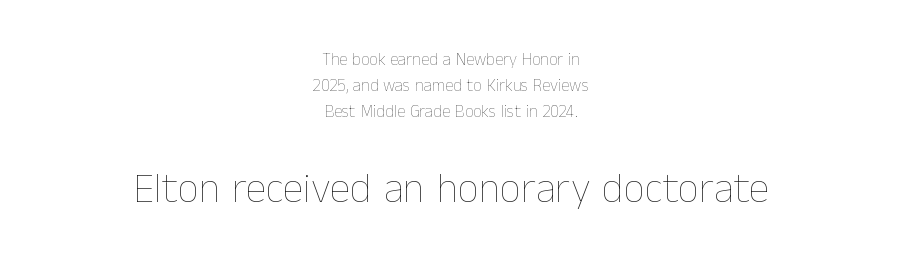
Q: Is the text bold? A: No.
Q: Is the text italic (slanted)? A: No, it is upright.
Q: Is the text underlined? A: No.
Q: How is the paragraph aligned? A: Centered.
Q: Is the spacing between letters normal or unusually wide? A: Normal.
Q: Is the spacing between lines tight, normal or loose? A: Normal.
Q: Which block of text is set in a larger size, the first (top) or the second (bottom)? A: The second (bottom) one.
Q: Width (condensed, normal, or wide)? A: Normal.
Q: Stroke contrast? A: Low.
Q: x-height? A: Medium.
Q: Monospaced? A: No.
